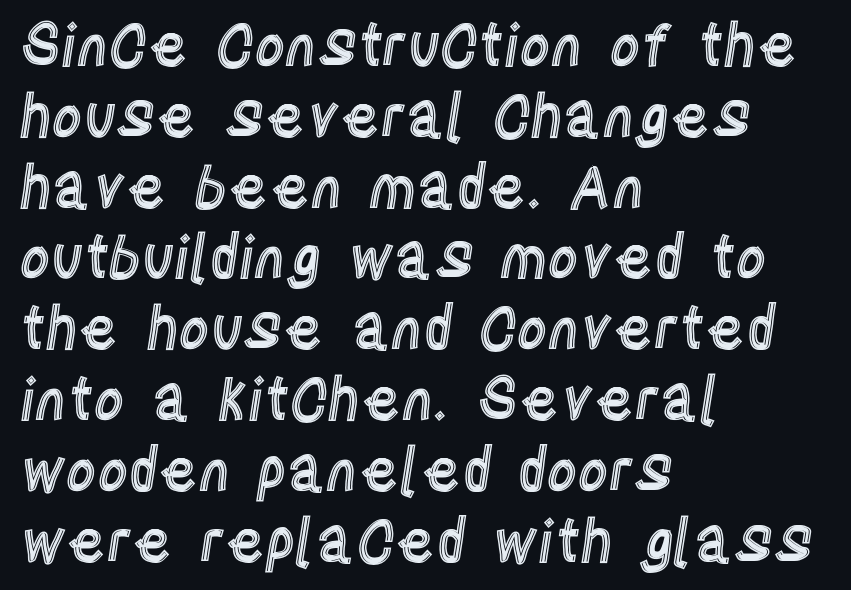
Q: Is the text italic (slanted)? A: Yes.
Q: Is the text underlined? A: No.
Q: How is the paragraph aligned? A: Left-aligned.
Q: Is the spacing between letters normal or unusually wide? A: Normal.
Q: Width (condensed, normal, or wide)? A: Condensed.
Q: x-height? A: Large.
Q: Monospaced? A: No.
